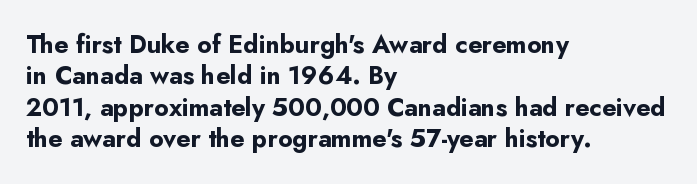
The image shows 25 px bold type, upright; set left-aligned, normal line spacing (1.26x), normal letter spacing, not underlined.
